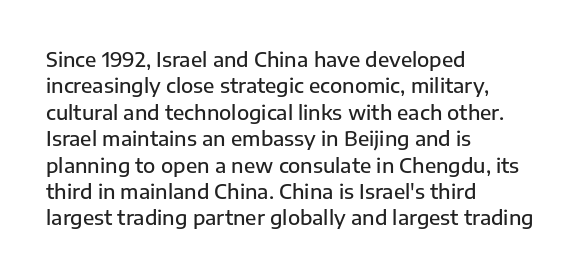
The image shows 20 px text type, upright; set left-aligned, normal line spacing (1.32x), normal letter spacing, not underlined.
